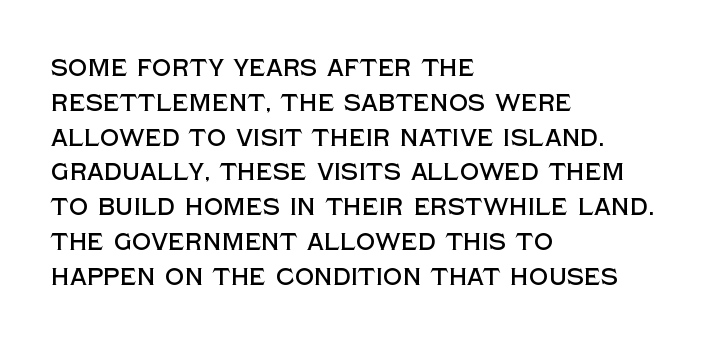
Q: Is the text italic (slanted)? A: No, it is upright.
Q: Is the text underlined? A: No.
Q: How is the paragraph aligned? A: Left-aligned.
Q: Is the spacing between letters normal or unusually wide? A: Normal.
Q: Is the spacing between lines tight, normal or loose? A: Normal.
